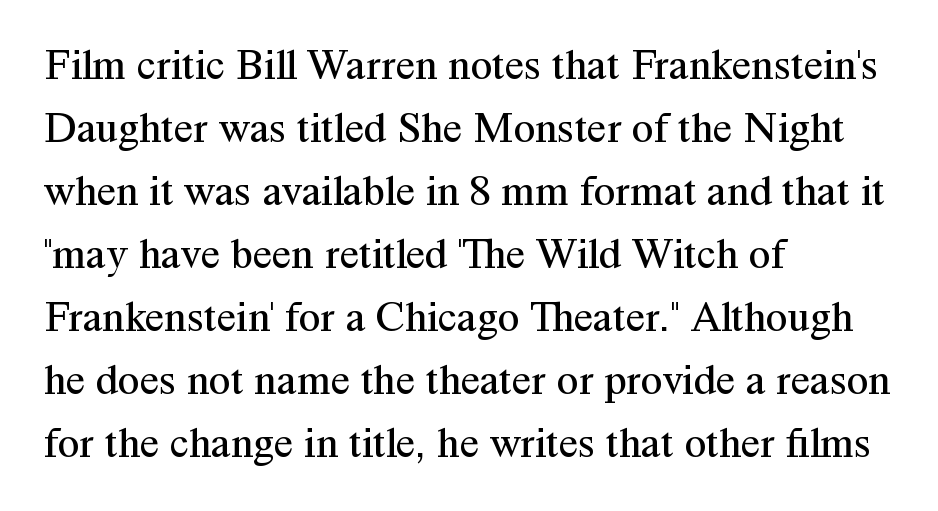
The image shows 44 px regular-weight serif type, upright; set left-aligned, normal line spacing (1.43x), normal letter spacing, not underlined; medium stroke contrast and a medium x-height.
